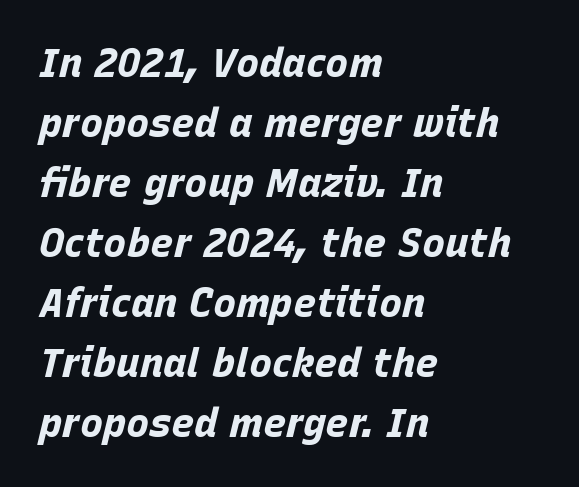
Quick note: underline off. A typesetter would call this proportional, since set widths differ per character. Baseline-to-baseline distance is the conventional proportion of letter height. Every letter is thick-stroked: bold, no question. The lettering tilts uniformly, giving the passage an italic look.
